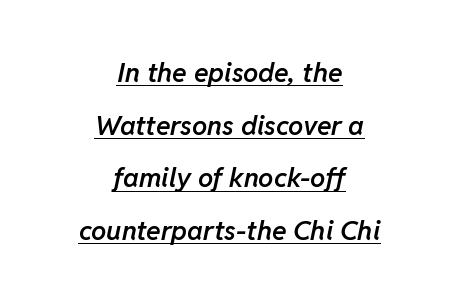
Q: Is the text bold? A: Semi-bold.
Q: Is the text italic (slanted)? A: Yes, it leans right by about 11 degrees.
Q: Is the text underlined? A: Yes.
Q: How is the paragraph aligned? A: Centered.
Q: Is the spacing between letters normal or unusually wide? A: Normal.
Q: Is the spacing between lines tight, normal or loose? A: Loose.
